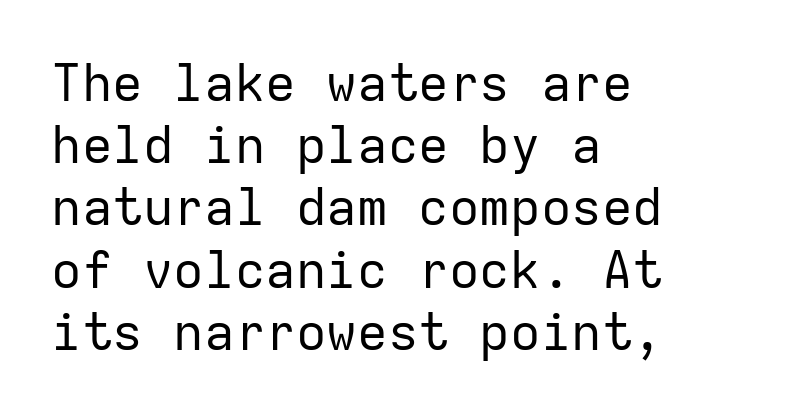
Q: Is the text bold? A: No.
Q: Is the text italic (slanted)? A: No, it is upright.
Q: Is the typeface a serif or a sans-serif typeface? A: Sans-serif.
Q: Is the text underlined? A: No.
Q: How is the paragraph aligned? A: Left-aligned.
Q: Is the spacing between letters normal or unusually wide? A: Normal.
Q: Width (condensed, normal, or wide)? A: Normal.
Q: Stroke contrast? A: Low.
Q: x-height? A: Medium.
Q: Monospaced? A: Yes.
